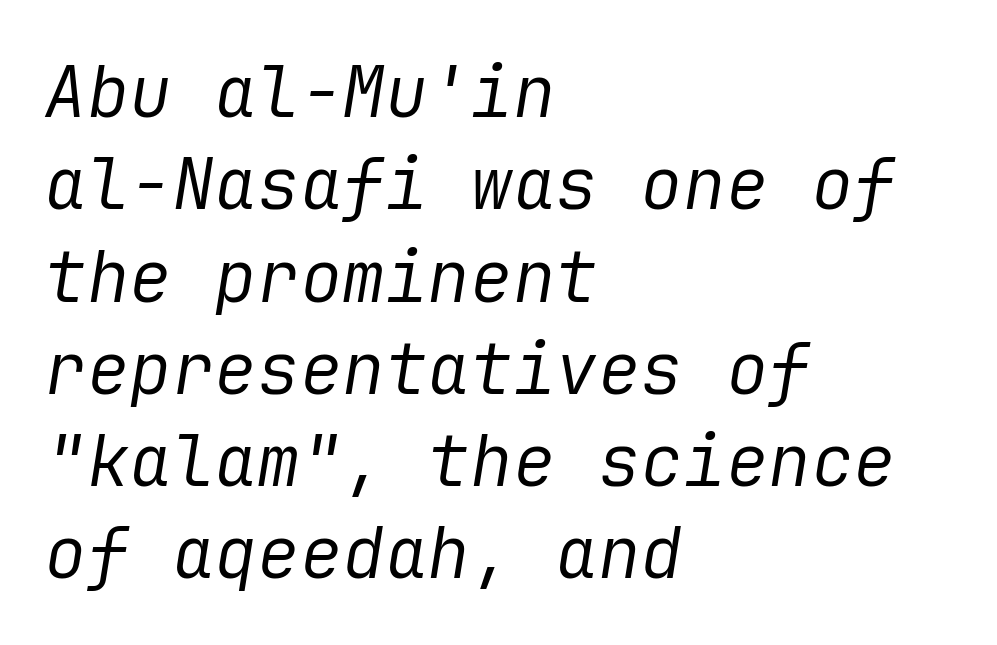
Interline gaps are of average width in this sample. Underline: absent. The weight tops out at a normal text grade. These lines stack with their left ends in a neat column. Tracking here is standard; glyphs follow each other at the usual distance. The typography opts for an oblique posture over an upright one.
